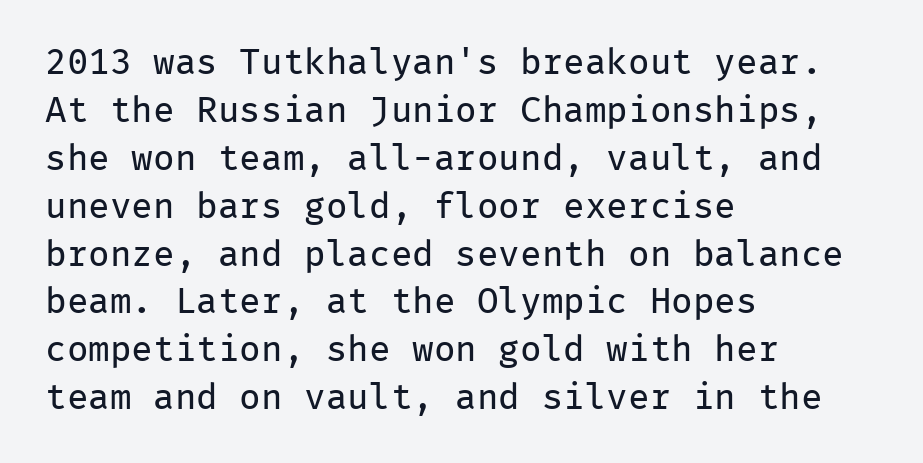
The letters carry no serifs — their stems end cleanly without finishing strokes. The type is set solid horizontally, with unmodified tracking. The zone under the glyphs is completely vacant. Looks like terminal output: every glyph gets an equal slot. Layout note: lines flush left.
